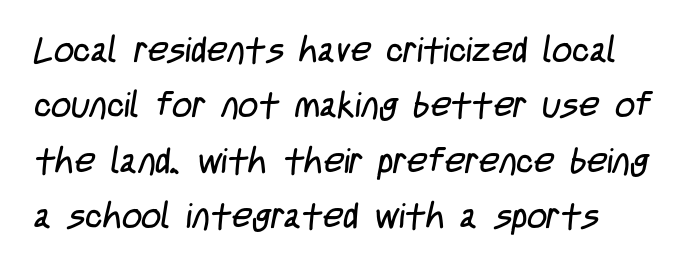
Stems here are at most as thick as an everyday book face. Is this a sans? Yes — the strokes have no serifs. This rendering leaves character spacing at its baseline value. No word sits above an underline. Regular leading. A typesetter would call this proportional, since set widths differ per character.
